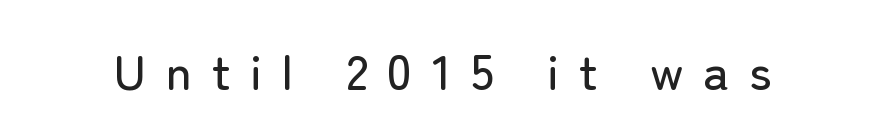
Quick note: underline off. No italicization has been applied; the sample stays upright. Words appear elongated and porous because spacing is wide. To sum up the face: it is a sans, with no serifs.
